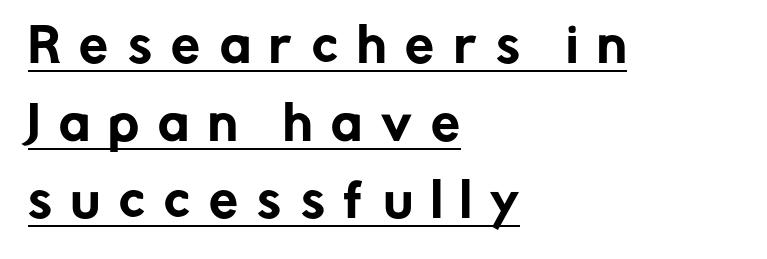
Q: Is the text italic (slanted)? A: No, it is upright.
Q: Is the typeface a serif or a sans-serif typeface? A: Sans-serif.
Q: Is the text underlined? A: Yes.
Q: How is the paragraph aligned? A: Left-aligned.
Q: Is the spacing between letters normal or unusually wide? A: Unusually wide.
Q: Is the spacing between lines tight, normal or loose? A: Normal.
Q: Width (condensed, normal, or wide)? A: Normal.
Q: Stroke contrast? A: Low.
Q: x-height? A: Medium.
Q: Monospaced? A: No.
